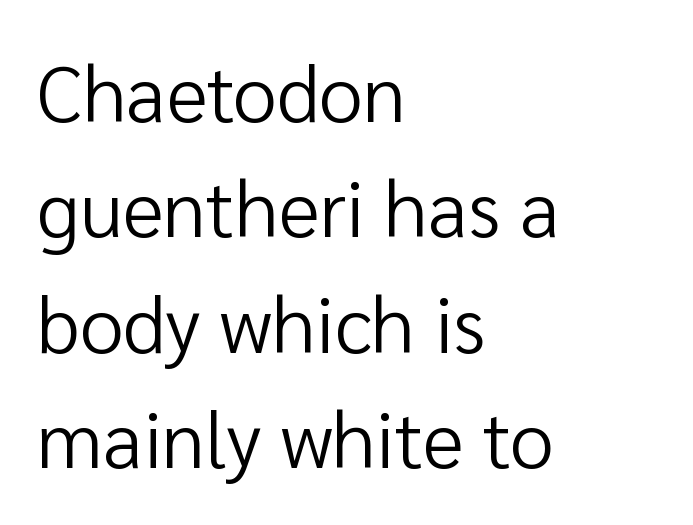
{"serif": "no", "italic": "no", "bold": "no", "weight": "regular", "width": "normal", "stroke_contrast": "low", "x_height": "medium", "monospaced": "no", "underline": "no", "align": "left", "line_spacing": "normal", "line_spacing_ratio": 1.46, "letter_spacing": "normal", "letter_spacing_em": 0.0, "glyph_px": 79}
